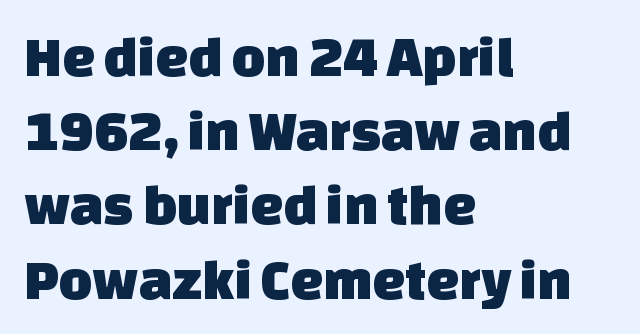
The image shows 58 px sans-serif type; set left-aligned, normal line spacing (1.28x), normal letter spacing, not underlined; low stroke contrast and a large x-height.
